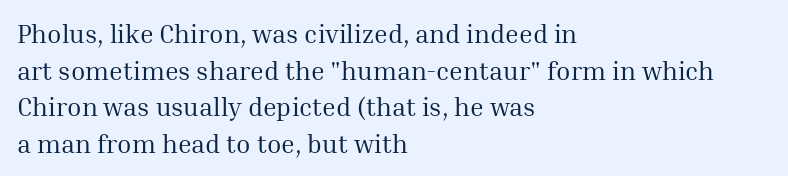
{"italic": "no", "bold": "no", "underline": "no", "align": "left", "line_spacing": "normal", "line_spacing_ratio": 1.41, "letter_spacing": "normal", "letter_spacing_em": 0.0, "glyph_px": 26}
